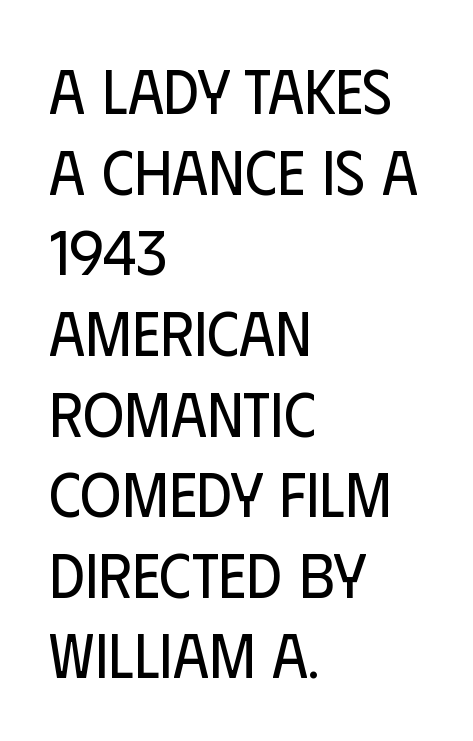
Descenders are the only things crossing below the line. Character widths vary here, with narrow letters taking less room than wide ones. Characters follow at the spacing the type designer built in. The letters look calm and open, with moderate or lighter stems. Notice how the stems are strictly vertical — no italics here.
